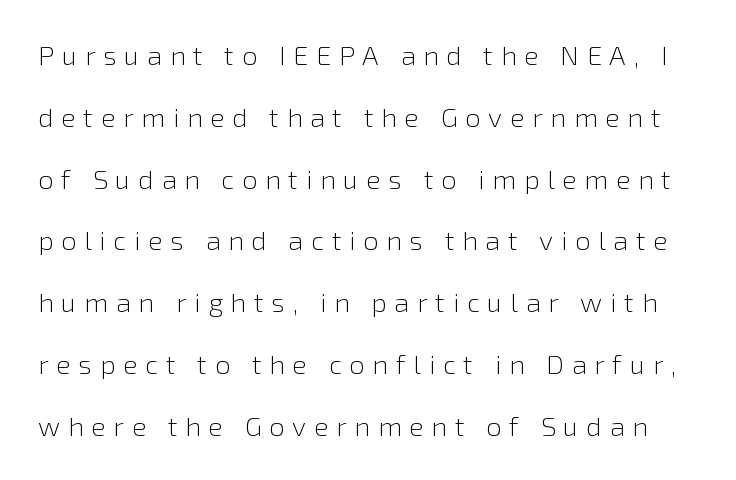
Q: Is the text bold? A: No.
Q: Is the text italic (slanted)? A: No, it is upright.
Q: Is the text underlined? A: No.
Q: Is the spacing between letters normal or unusually wide? A: Unusually wide.
Q: Is the spacing between lines tight, normal or loose? A: Loose.
